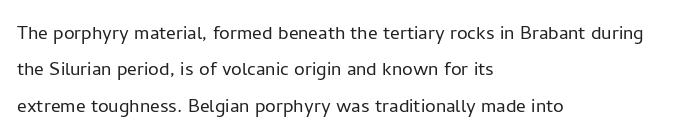
{"italic": "no", "bold": "no", "underline": "no", "align": "left", "line_spacing": "normal", "line_spacing_ratio": 1.52, "letter_spacing": "normal", "letter_spacing_em": 0.0, "glyph_px": 24}
